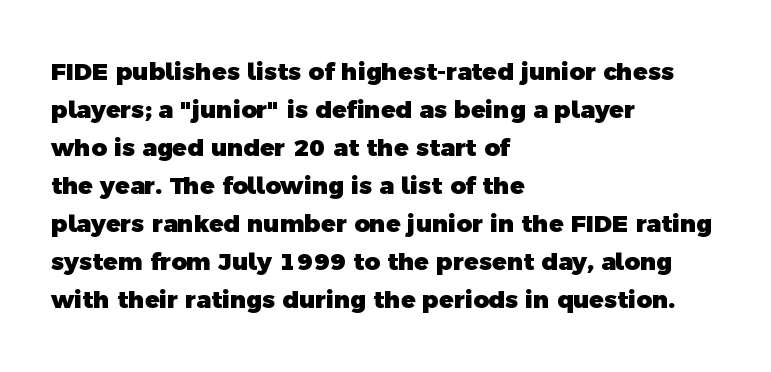
{"bold": "yes", "underline": "no", "align": "left", "line_spacing": "normal", "line_spacing_ratio": 1.58, "letter_spacing": "normal", "letter_spacing_em": 0.0, "glyph_px": 24}
